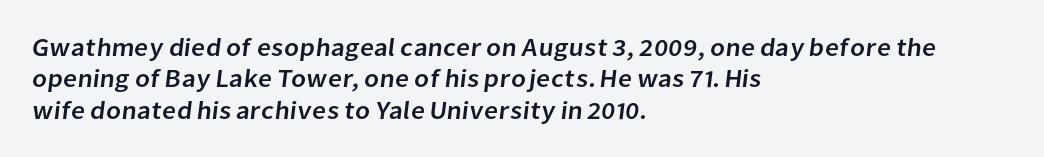
The image shows 25 px text type; set left-aligned, normal line spacing (1.26x), normal letter spacing, not underlined.
